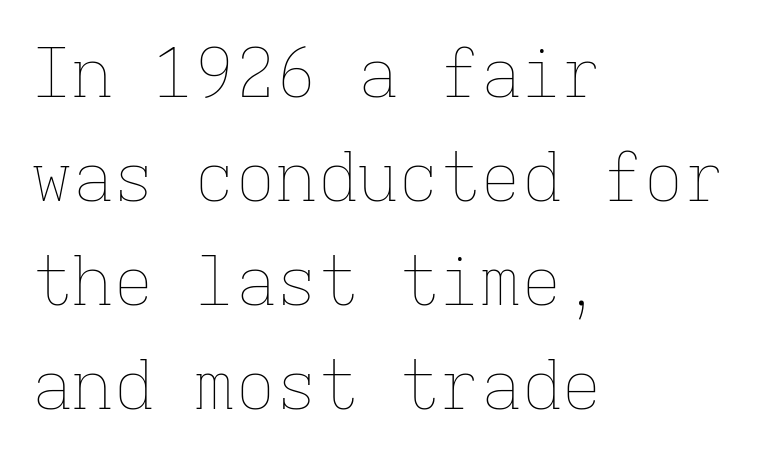
Reading down the block, your eye returns to a fixed left position each line. Fixed-width glyphs throughout — classic coding-font behaviour. The tracking reads as untouched default to a designer's eye. Italic? Not at all — the glyphs are vertical. What's the leading like? Ordinary, nothing unusual.
